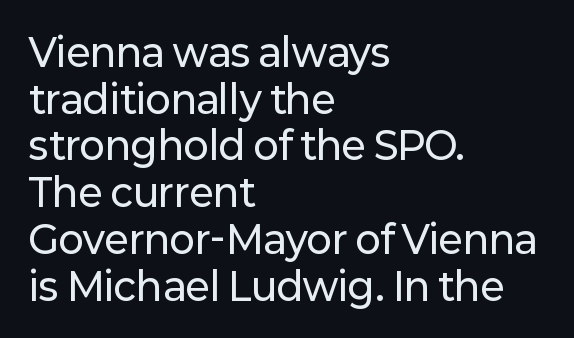
Q: Is the text italic (slanted)? A: No, it is upright.
Q: Is the typeface a serif or a sans-serif typeface? A: Sans-serif.
Q: Is the text underlined? A: No.
Q: How is the paragraph aligned? A: Left-aligned.
Q: Is the spacing between letters normal or unusually wide? A: Normal.
Q: Width (condensed, normal, or wide)? A: Normal.
Q: Stroke contrast? A: Low.
Q: x-height? A: Medium.
Q: Monospaced? A: No.
